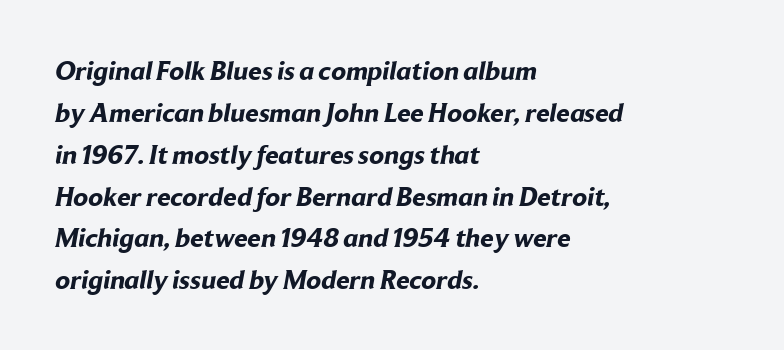
Q: Is the text bold? A: Yes.
Q: Is the text underlined? A: No.
Q: How is the paragraph aligned? A: Left-aligned.
Q: Is the spacing between letters normal or unusually wide? A: Normal.
Q: Is the spacing between lines tight, normal or loose? A: Normal.
